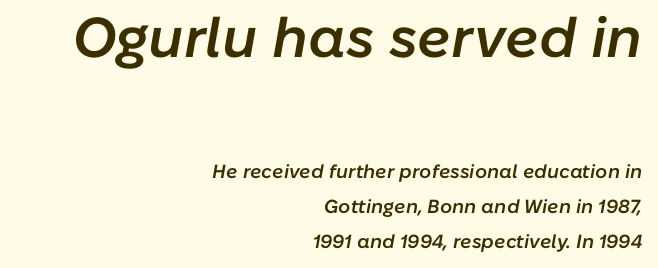
Check the space under the baseline: it is left empty. This layout puts the oversized block above and the modest block below. This rendering uses right alignment, leaving the left contour irregular. Observe the ordinary spacing: letters are neighbours, not strangers.
